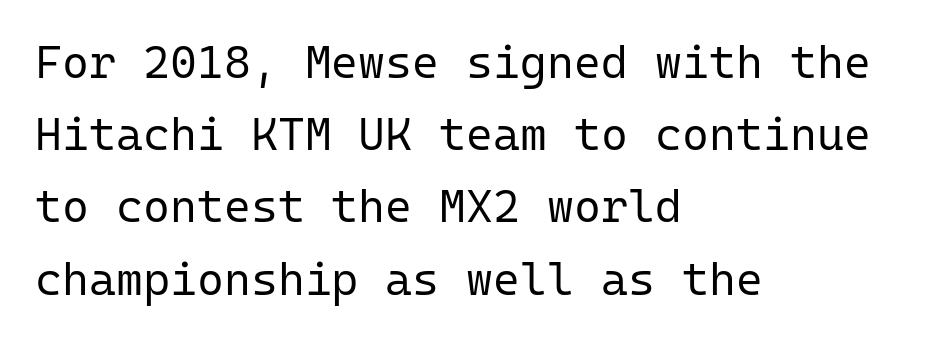
The image shows 46 px regular-weight sans-serif type, upright, monospaced; set left-aligned, normal line spacing (1.57x), normal letter spacing, not underlined; low stroke contrast and a medium x-height.
